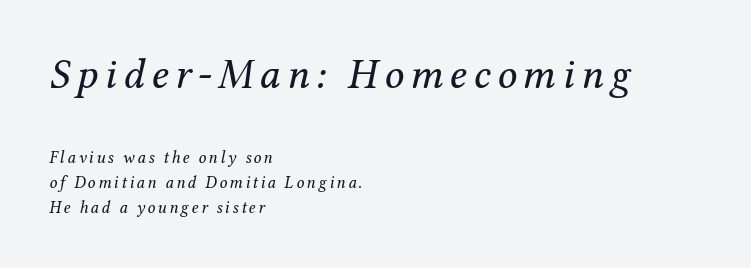
Q: Is the text bold? A: No.
Q: Is the text italic (slanted)? A: Yes, it leans right by about 12 degrees.
Q: Is the typeface a serif or a sans-serif typeface? A: Serif.
Q: Is the text underlined? A: No.
Q: How is the paragraph aligned? A: Left-aligned.
Q: Is the spacing between lines tight, normal or loose? A: Normal.
Q: Which block of text is set in a larger size, the first (top) or the second (bottom)? A: The first (top) one.
Q: Width (condensed, normal, or wide)? A: Normal.
Q: Stroke contrast? A: Medium.
Q: x-height? A: Medium.
Q: Monospaced? A: No.
